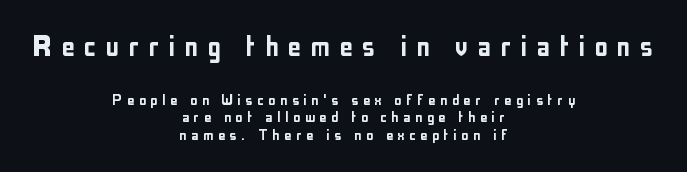
The image shows 35 px condensed sans-serif type, upright; set centered, tight line spacing (0.97x), unusually wide letter spacing (+0.25 em), not underlined; the first (top) block is 1.94x larger; low stroke contrast and a medium x-height.
